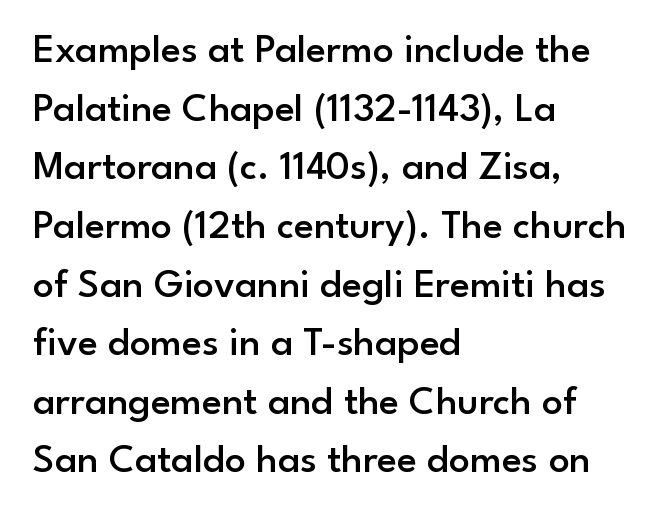
{"serif": "no", "italic": "no", "bold": "semi", "weight": "semibold", "width": "normal", "stroke_contrast": "low", "x_height": "small", "monospaced": "no", "underline": "no", "align": "left", "line_spacing": "normal", "line_spacing_ratio": 1.43, "letter_spacing": "normal", "letter_spacing_em": 0.0, "glyph_px": 41}
